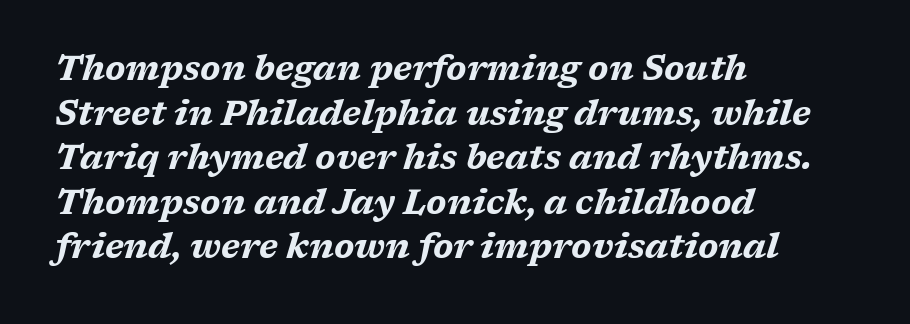
Short note: letters normally spaced. Notice how descenders clear the ascenders below comfortably — that's standard leading. This rendering features lettering with no underline. If you drew a ruler down the left edge, every line would touch it. Looks like regular typesetting: each glyph gets only the width it needs.
